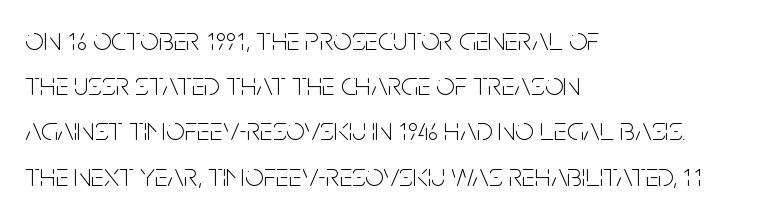
{"serif": "no", "italic": "no", "bold": "no", "weight": "thin", "width": "condensed", "stroke_contrast": "low", "x_height": "large", "monospaced": "no", "underline": "no", "align": "left", "line_spacing": "normal", "line_spacing_ratio": 1.37, "letter_spacing": "normal", "letter_spacing_em": 0.0, "glyph_px": 33}
